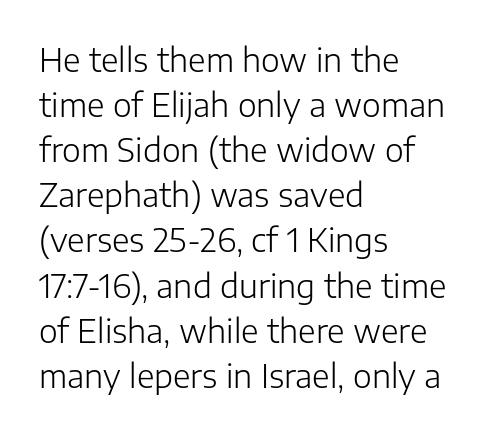
The compositor pushed each line to the left boundary. Stems here are at most as thick as an everyday book face. Students, note that the glyphs here touch the page at normal intervals. Every stem runs plumb, perpendicular to the baseline. This sample has the flowing, uneven cadence of proportional lettering. Words float on clear page, feet unadorned.
